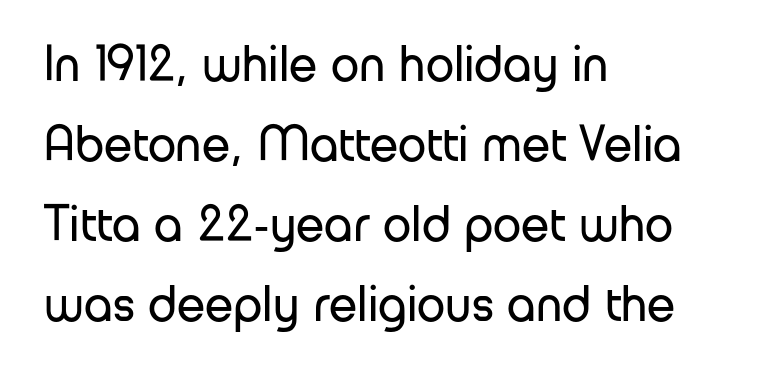
The image shows 51 px regular-weight sans-serif type, upright; set left-aligned, normal line spacing (1.57x), normal letter spacing, not underlined; low stroke contrast and a medium x-height.
